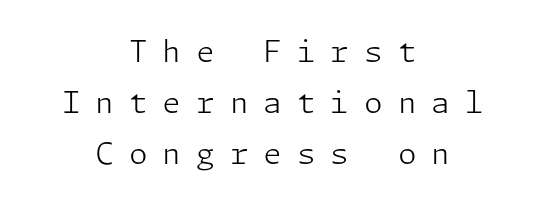
The typography opts for an upright posture over an oblique one. Summary of vertical rhythm: regular, with standard interline spacing. No word sits above an underline. The typesetter chose a symmetrical, centered arrangement here. Stems and bowls with no extra thickness — not bold.
